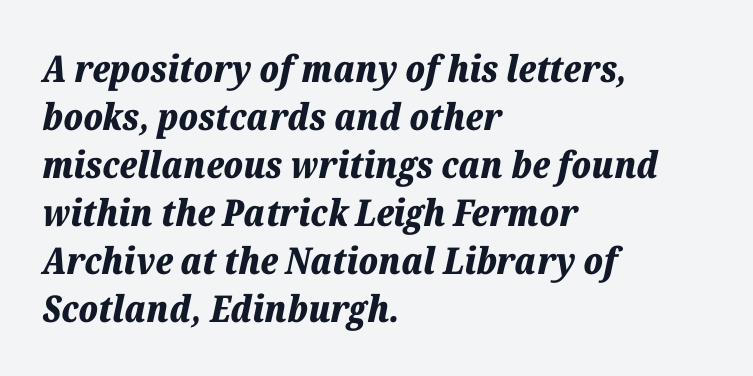
The image shows 37 px bold type, italic (leaning right); set left-aligned, normal line spacing (1.3x), normal letter spacing, not underlined; low stroke contrast and a medium x-height.
